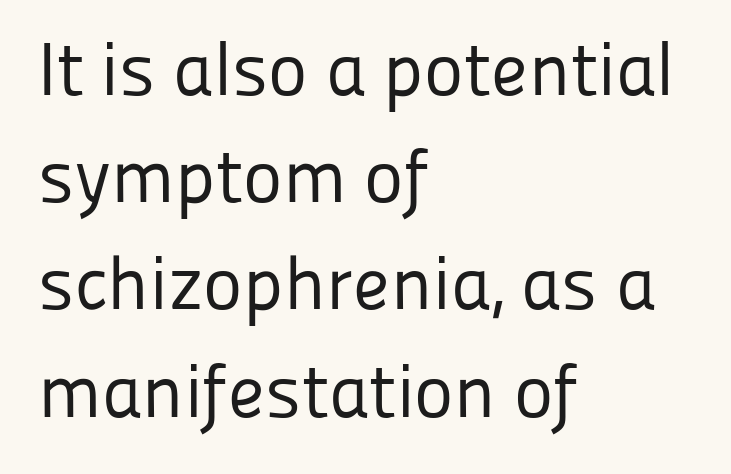
The horizontal fit of the characters is conventional and even. Glance below the letters and you will spot only blank space. Is there any slant? The stems are plumb. Caption: multi-line text, flush left, ragged right. Spacing verdict: proportional, widths tailored to each character.
